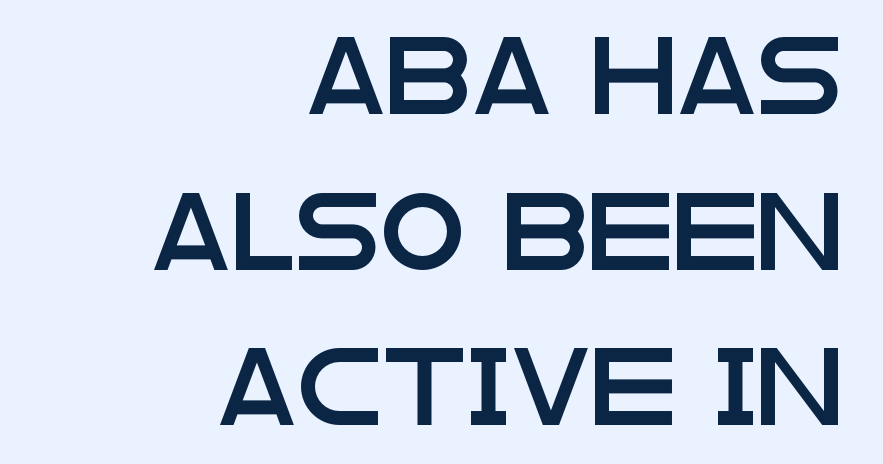
{"serif": "no", "italic": "no", "width": "wide", "stroke_contrast": "low", "x_height": "large", "monospaced": "no", "underline": "no", "align": "right", "line_spacing": "loose", "line_spacing_ratio": 2.02, "letter_spacing": "normal", "letter_spacing_em": 0.0, "glyph_px": 77}
